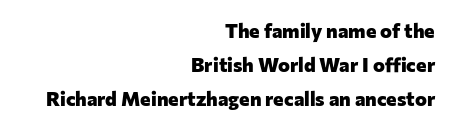
Quick note: interline space is typical. The zone under the glyphs is completely vacant. The face used here is rendered with its standard letterfit. The font's upright variant was chosen for this text. A dark, heavy texture on the line: the type is bold.
